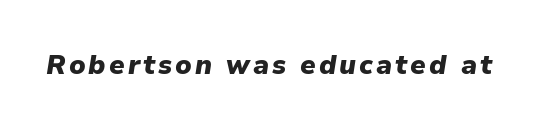
{"italic": "yes", "lean": "right", "slant_degrees": 9, "bold": "yes", "underline": "no", "glyph_px": 27}
